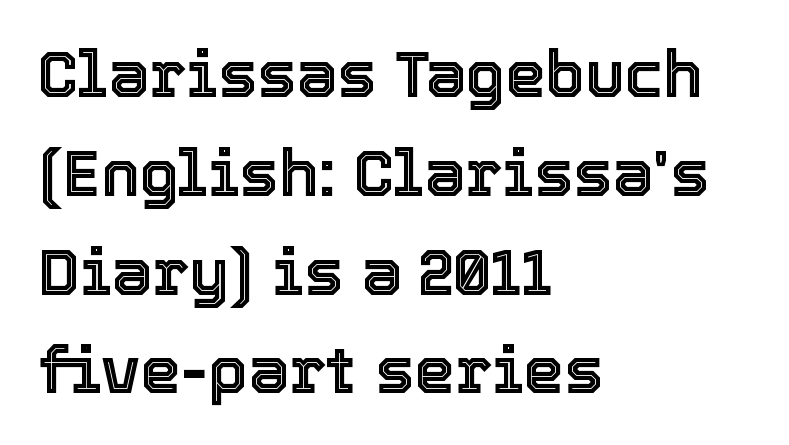
Q: Is the text italic (slanted)? A: No, it is upright.
Q: Is the text underlined? A: No.
Q: How is the paragraph aligned? A: Left-aligned.
Q: Is the spacing between letters normal or unusually wide? A: Normal.
Q: Is the spacing between lines tight, normal or loose? A: Normal.
Q: Width (condensed, normal, or wide)? A: Normal.
Q: x-height? A: Medium.
Q: Monospaced? A: No.
